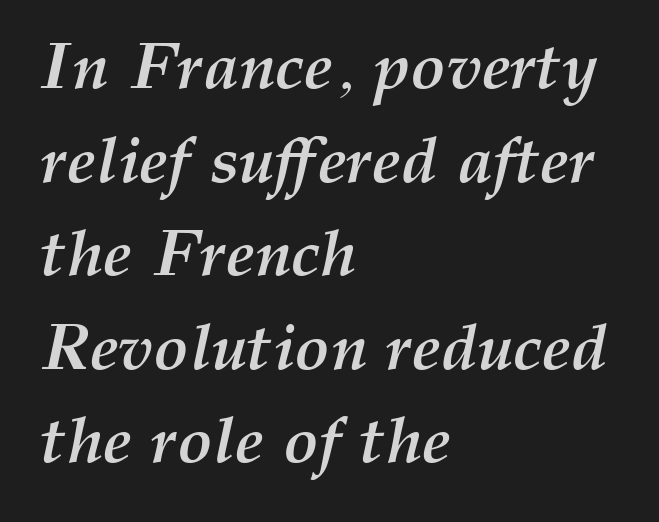
The passage shown is typed in a proportional face where columns would drift. Reading down the column, the eye jumps a familiar distance to each next line. Emphasis-style slanted type is in use. A classic flush-left, rag-right setting is used for this passage.
